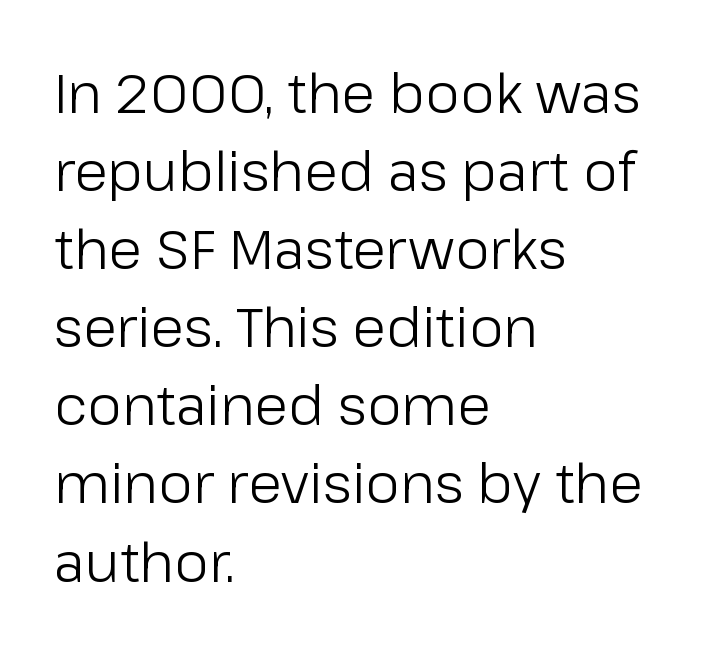
The image shows 55 px light sans-serif type, upright; set left-aligned, normal line spacing (1.42x), normal letter spacing, not underlined; low stroke contrast and a medium x-height.
